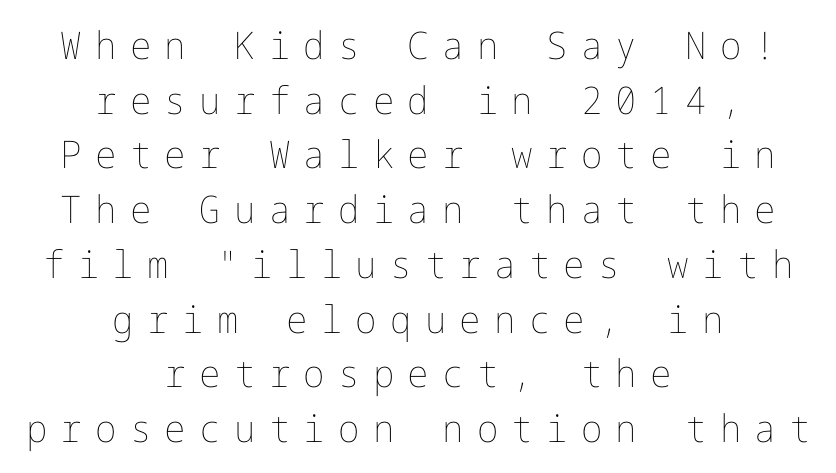
{"italic": "no", "bold": "no", "weight": "thin", "width": "normal", "stroke_contrast": "low", "x_height": "medium", "underline": "no", "align": "center", "line_spacing": "normal", "line_spacing_ratio": 1.44, "letter_spacing": "wide", "letter_spacing_em": 0.35, "glyph_px": 38}
